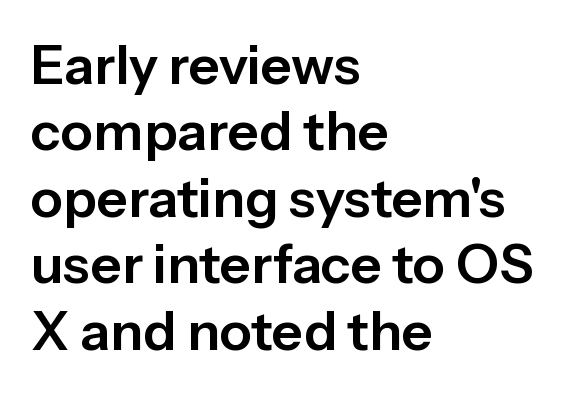
This sample uses a sans-serif face. It's the straight-up-and-down kind of type. Character widths vary here, with narrow letters taking less room than wide ones. Is the block centered? No — it sits flush against the left margin.
